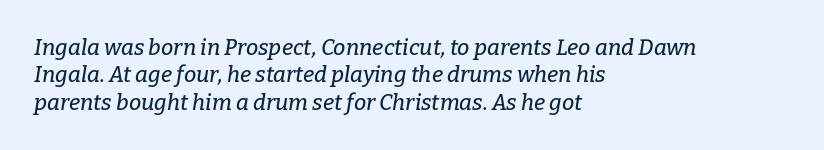
The baseline area is clear. Regular leading. Compared with typical body copy, the letter spacing here is the same. The passage is arranged the way most books set body copy — flush left. Slant detected: the letters are inclined.
